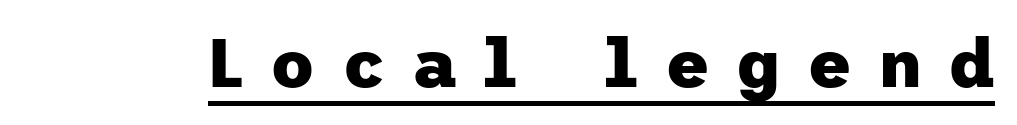
Q: Is the text bold? A: Yes.
Q: Is the text italic (slanted)? A: No, it is upright.
Q: Is the typeface a serif or a sans-serif typeface? A: Sans-serif.
Q: Is the text underlined? A: Yes.
Q: Is the spacing between letters normal or unusually wide? A: Unusually wide.
Q: Width (condensed, normal, or wide)? A: Normal.
Q: Stroke contrast? A: Low.
Q: x-height? A: Medium.
